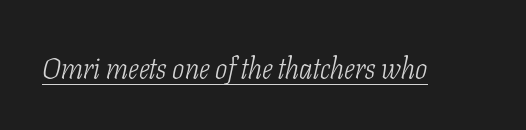
Q: Is the text bold? A: No.
Q: Is the text italic (slanted)? A: Yes, it leans right by about 11 degrees.
Q: Is the typeface a serif or a sans-serif typeface? A: Serif.
Q: Is the text underlined? A: Yes.
Q: Is the spacing between letters normal or unusually wide? A: Normal.
Q: Width (condensed, normal, or wide)? A: Condensed.
Q: Stroke contrast? A: Low.
Q: x-height? A: Medium.
Q: Monospaced? A: No.
